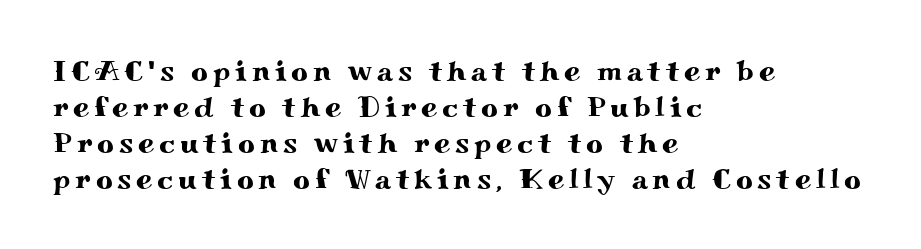
A classic flush-left, rag-right setting is used for this passage. The designer went with a serif here, giving each stem small feet. Beneath every word, the page is bare. Varying glyph widths throughout — classic text-font behaviour. Do the letters lean? They stand straight.
